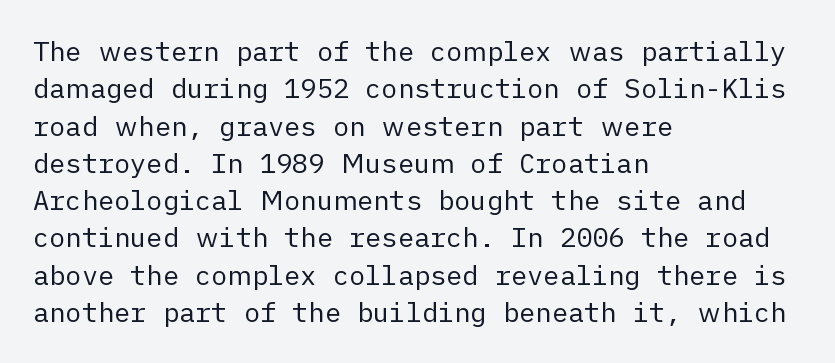
{"italic": "no", "bold": "no", "underline": "no", "align": "left", "line_spacing": "normal", "line_spacing_ratio": 1.38, "letter_spacing": "normal", "letter_spacing_em": 0.0, "glyph_px": 27}
